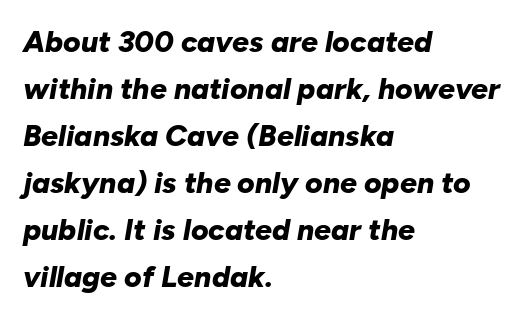
What's the leading like? Ordinary, nothing unusual. The face used here is proportionally spaced, like ordinary book or web type. Check under the words: just untouched page. Weight check: bold — yes, fully. The rendering keeps characters at their native spacing. Which margin do the lines hug? The left one — the right edge is uneven.
